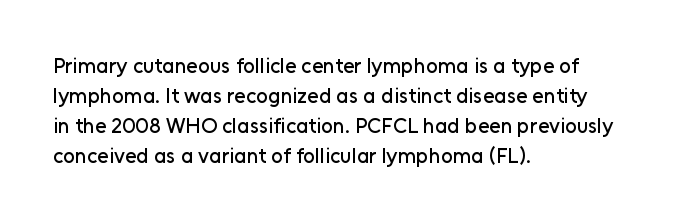
The gaps between neighbouring characters are ordinary and unremarkable. This rendering uses left alignment, leaving the right contour irregular. Horizontal bands of white between lines are of average thickness. The strip under each line holds only bare page. It's the straight-up-and-down kind of type.
